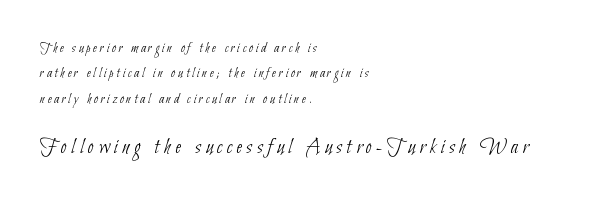
Each stroke keeps to a modest, everyday thickness or less. Display-style spreading of the glyphs; the letterfit is very open. Letters rest on an invisible, unmarked baseline. The rendering anchors every line to the left-hand side.
